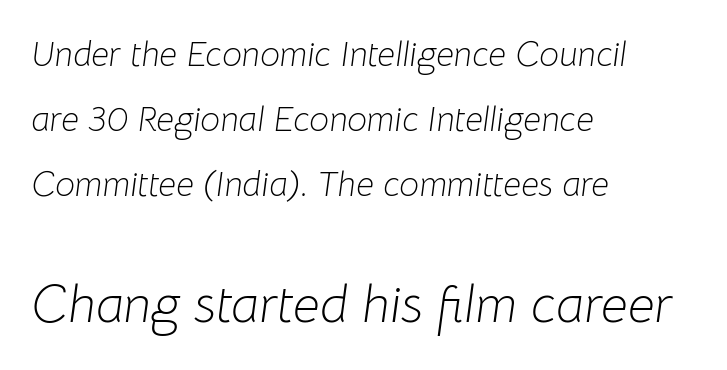
The emphasis by scale lands on block number two, below. Inter-character spacing is left at the font's built-in metrics. Compared with ordinary roman type, these characters are visibly tilted. Nothing heavy about these letters — not bold at all. A typesetter would call this proportional, since set widths differ per character. If you drew a ruler down the left edge, every line would touch it.
